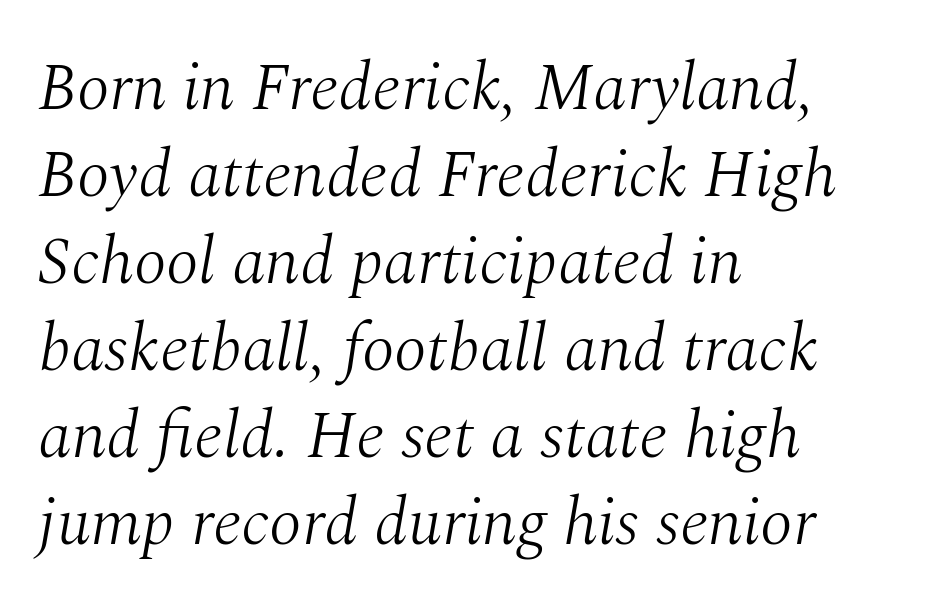
Q: Is the text bold? A: No.
Q: Is the text italic (slanted)? A: Yes, it leans right by about 10 degrees.
Q: Is the typeface a serif or a sans-serif typeface? A: Serif.
Q: Is the text underlined? A: No.
Q: How is the paragraph aligned? A: Left-aligned.
Q: Is the spacing between letters normal or unusually wide? A: Normal.
Q: Is the spacing between lines tight, normal or loose? A: Normal.
Q: Width (condensed, normal, or wide)? A: Normal.
Q: Stroke contrast? A: Medium.
Q: x-height? A: Medium.
Q: Monospaced? A: No.
